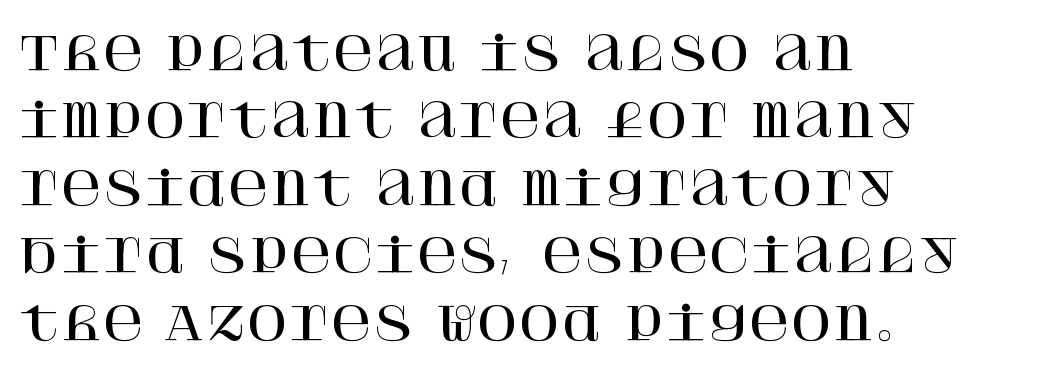
Q: Is the text italic (slanted)? A: No, it is upright.
Q: Is the typeface a serif or a sans-serif typeface? A: Serif.
Q: Is the text underlined? A: No.
Q: How is the paragraph aligned? A: Left-aligned.
Q: Is the spacing between letters normal or unusually wide? A: Normal.
Q: Is the spacing between lines tight, normal or loose? A: Normal.
Q: Width (condensed, normal, or wide)? A: Normal.
Q: Stroke contrast? A: High.
Q: x-height? A: Large.
